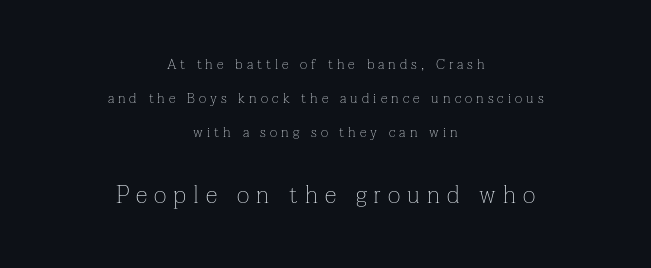
{"italic": "no", "bold": "no", "underline": "no", "align": "center", "line_spacing": "loose", "line_spacing_ratio": 2.44, "letter_spacing": "wide", "letter_spacing_em": 0.29, "larger_block": "second", "size_ratio": 1.71, "glyph_px": 24}
